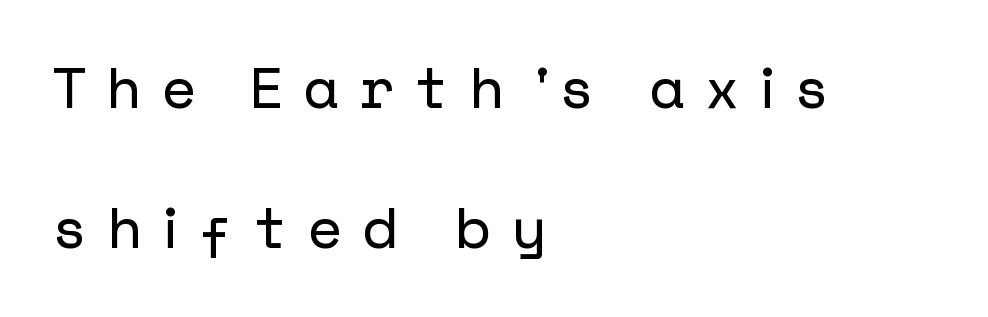
Are there feet on the stems? There aren't — it's a sans. Short note: letters widely spaced. Check the space under the baseline: it is left empty. Students, observe: this is what heavily led, spacious text looks like. Teacher's note: observe the even left margin — that is flush-left alignment.
